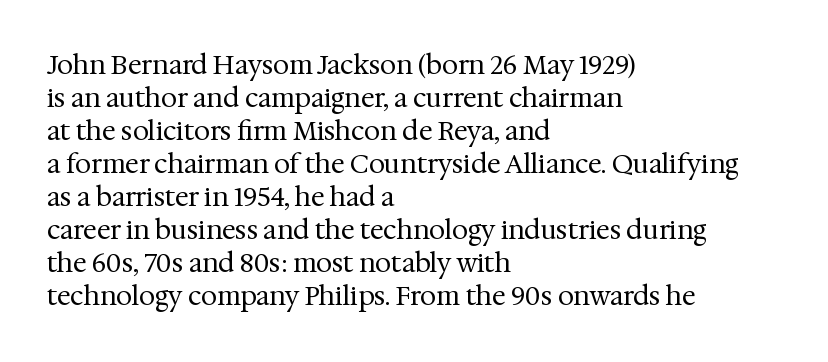
{"italic": "no", "bold": "no", "underline": "no", "align": "left", "line_spacing": "normal", "line_spacing_ratio": 1.27, "letter_spacing": "normal", "letter_spacing_em": 0.0, "glyph_px": 26}
